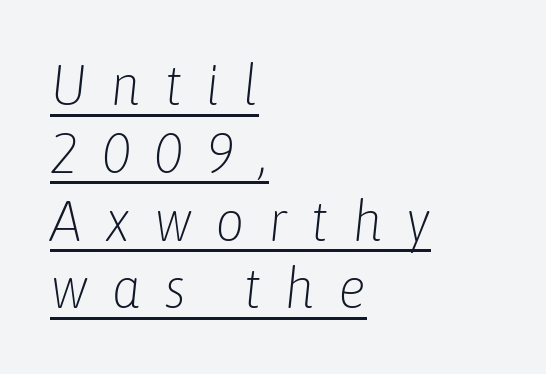
{"italic": "yes", "lean": "right", "slant_degrees": 6, "bold": "no", "weight": "light", "width": "condensed", "stroke_contrast": "low", "x_height": "medium", "monospaced": "no", "underline": "yes", "align": "left", "line_spacing_ratio": 1.19, "letter_spacing": "wide", "letter_spacing_em": 0.41, "glyph_px": 57}
